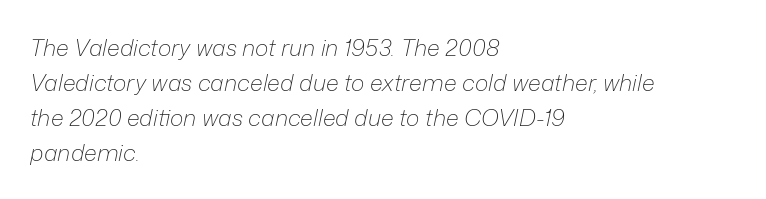
All the whitespace from short lines collects on the right. These glyphs show unthickened strokes, regular width or finer. These lines keep a tight, regular rhythm from letter to letter. Clear beneath every line of the passage. Vertically, the passage feels balanced, rows spaced as you'd expect. Tall strokes in this sample are angled rather than plumb.
